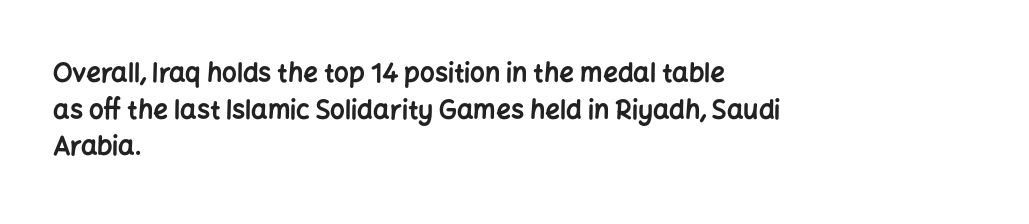
Q: Is the text bold? A: Yes.
Q: Is the text italic (slanted)? A: No, it is upright.
Q: Is the text underlined? A: No.
Q: How is the paragraph aligned? A: Left-aligned.
Q: Is the spacing between letters normal or unusually wide? A: Normal.
Q: Is the spacing between lines tight, normal or loose? A: Normal.
